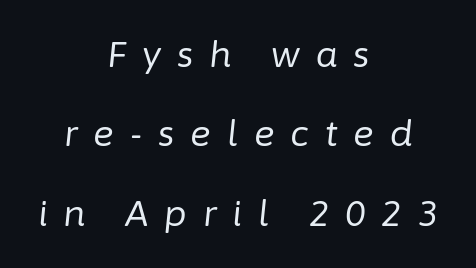
The letters are slanted; this is an italic face. The lines are quadded center. Vertically, the passage feels expansive, rows floating well apart. Loose tracking; the words dissolve into strings of separated letters. You could not count columns in this text — the font is proportionally spaced. Underlining? Definitely not there.
